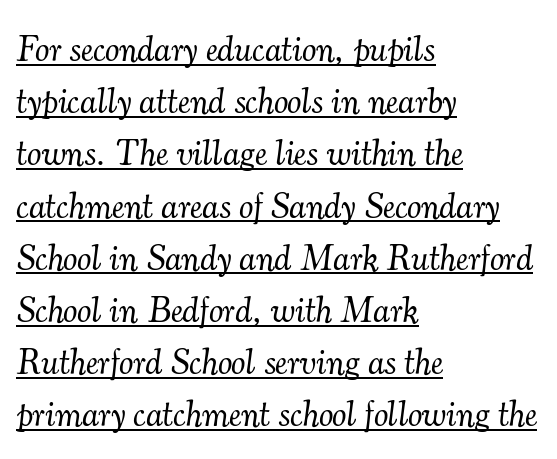
The image shows 36 px light serif type, italic (leaning right); set left-aligned, normal line spacing (1.45x), normal letter spacing, underlined; medium stroke contrast and a small x-height.
